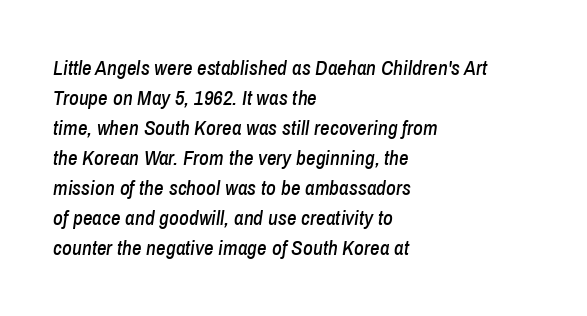
{"italic": "yes", "lean": "right", "slant_degrees": 8, "underline": "no", "align": "left", "line_spacing": "normal", "line_spacing_ratio": 1.43, "letter_spacing": "normal", "letter_spacing_em": 0.0, "glyph_px": 21}
